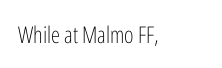
{"italic": "no", "bold": "no", "underline": "no", "letter_spacing": "normal", "letter_spacing_em": 0.0, "glyph_px": 23}
